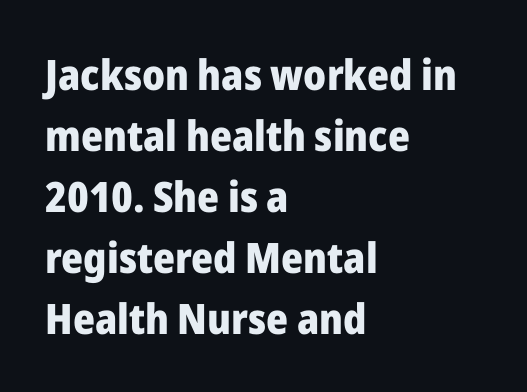
Has an underline been added? It has not. This sample has the flowing, uneven cadence of proportional lettering. These lines are composed in type without serifs. The lettering stays uniformly vertical, giving the passage a roman look. Look at the stroke-to-counter ratio: heavy, a bold.
